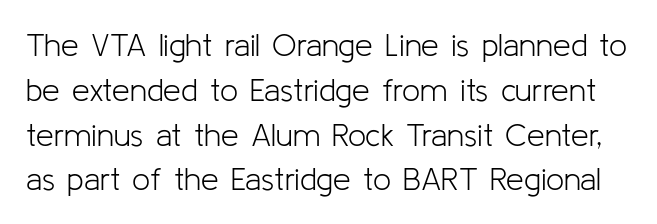
Q: Is the text bold? A: No.
Q: Is the text italic (slanted)? A: No, it is upright.
Q: Is the typeface a serif or a sans-serif typeface? A: Sans-serif.
Q: Is the text underlined? A: No.
Q: Is the spacing between letters normal or unusually wide? A: Normal.
Q: Is the spacing between lines tight, normal or loose? A: Normal.
Q: Width (condensed, normal, or wide)? A: Normal.
Q: Stroke contrast? A: Low.
Q: x-height? A: Medium.
Q: Monospaced? A: No.
